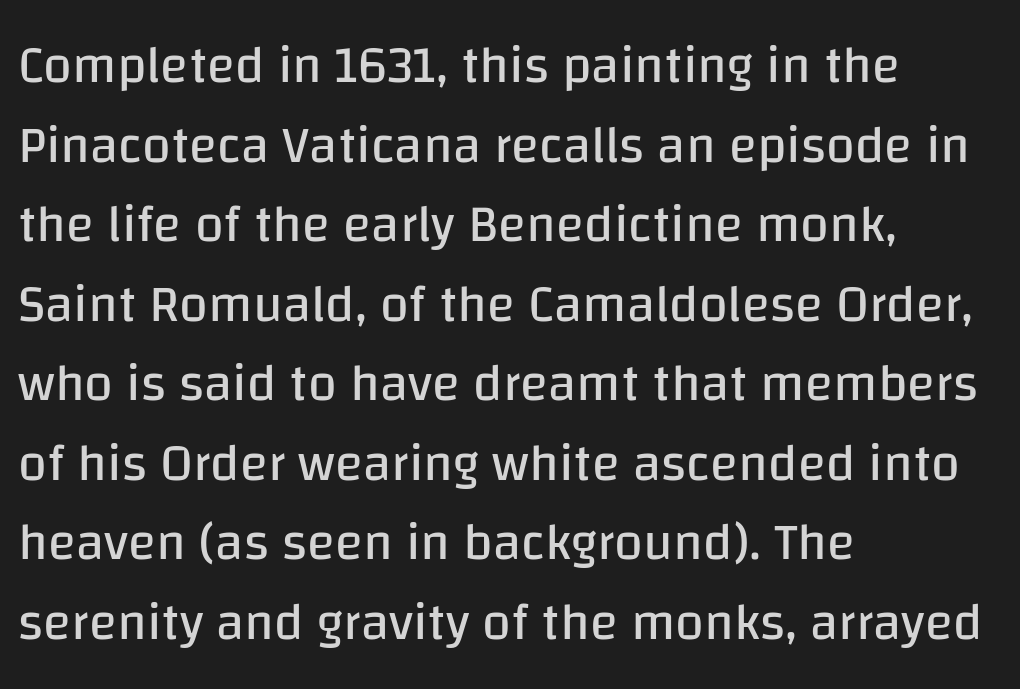
{"serif": "no", "italic": "no", "bold": "no", "weight": "regular", "width": "normal", "stroke_contrast": "low", "x_height": "large", "monospaced": "no", "underline": "no", "align": "left", "line_spacing": "normal", "line_spacing_ratio": 1.53, "letter_spacing": "normal", "letter_spacing_em": 0.0, "glyph_px": 52}
